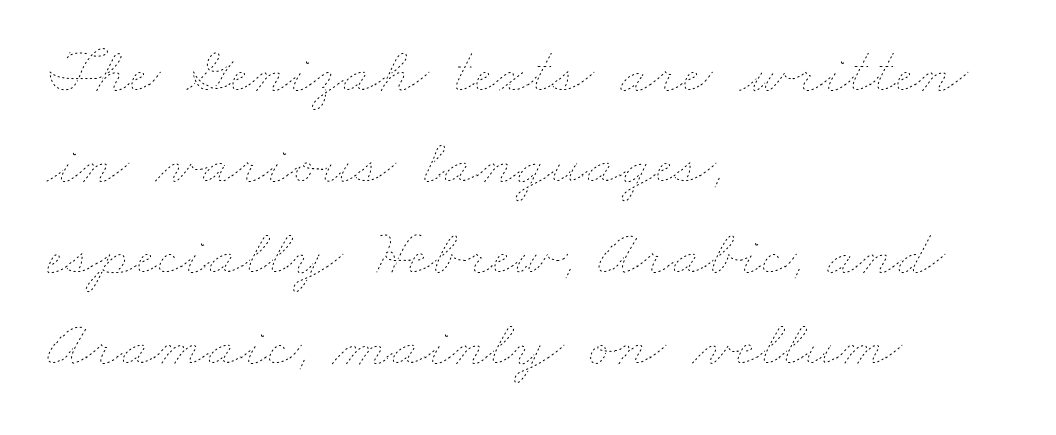
The image shows 66 px thin, wide type; set left-aligned, normal line spacing (1.38x), normal letter spacing, not underlined; low stroke contrast and a small x-height.
